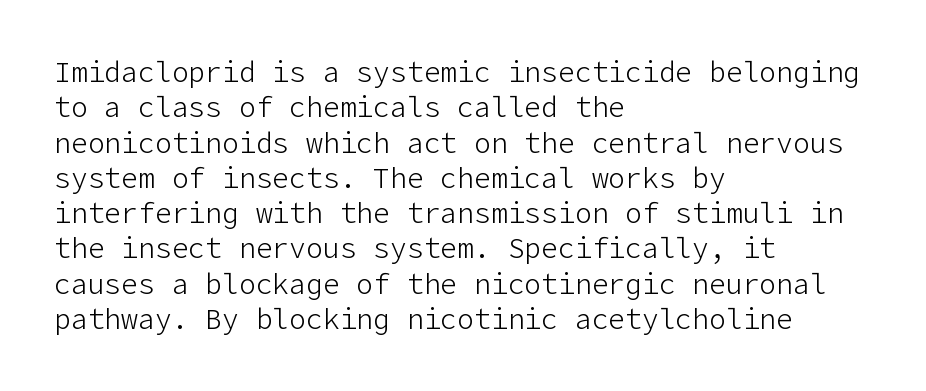
The image shows 28 px light sans-serif type, upright; set left-aligned, normal line spacing (1.26x), normal letter spacing, not underlined; low stroke contrast and a medium x-height.
